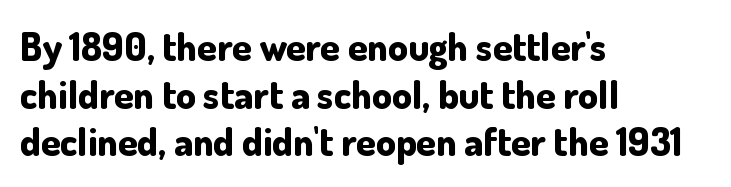
Check where the strokes stop: nothing finishes them off — pure sans. The type sits square on the baseline with zero lean. What stands out about the letter spacing? Nothing — it is the standard amount. Plenty of ink on the page — the face is bold. Caption: multi-line text, flush left, ragged right. Each letter keeps its own natural width here, so spacing adapts to shape.
